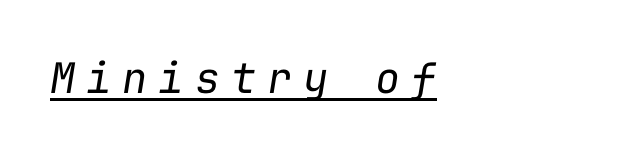
Q: Is the text bold? A: No.
Q: Is the text italic (slanted)? A: Yes, it leans right by about 9 degrees.
Q: Is the text underlined? A: Yes.
Q: How is the paragraph aligned? A: Left-aligned.
Q: Is the spacing between letters normal or unusually wide? A: Unusually wide.
Q: Width (condensed, normal, or wide)? A: Normal.
Q: Stroke contrast? A: Low.
Q: x-height? A: Medium.
Q: Monospaced? A: Yes.
